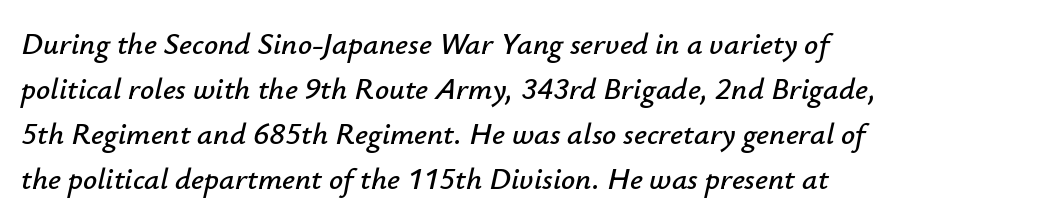
Q: Is the text italic (slanted)? A: Yes, it leans right by about 12 degrees.
Q: Is the text underlined? A: No.
Q: How is the paragraph aligned? A: Left-aligned.
Q: Is the spacing between letters normal or unusually wide? A: Normal.
Q: Is the spacing between lines tight, normal or loose? A: Normal.
Q: Width (condensed, normal, or wide)? A: Normal.
Q: Stroke contrast? A: Low.
Q: x-height? A: Small.
Q: Monospaced? A: No.
